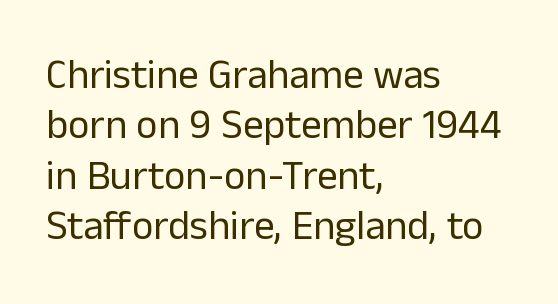
The ragged edge is on the right, which tells us the setting is flush left. The passage shown is typed in a proportional face where columns would drift. Nothing heavy about these letters — not bold at all. Vertical strokes here are truly vertical. The letters sit at their default tracking, neither squeezed nor spread. The glyphs in this specimen are sans serif.
